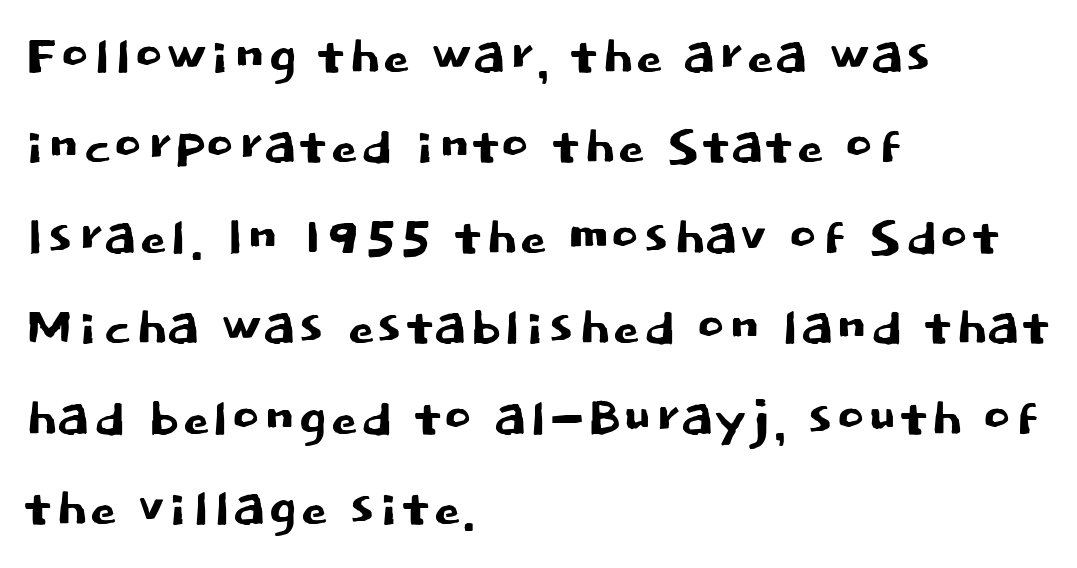
The image shows 69 px sans-serif type, upright; set left-aligned, normal line spacing (1.31x), normal letter spacing, not underlined; low stroke contrast and a large x-height.
